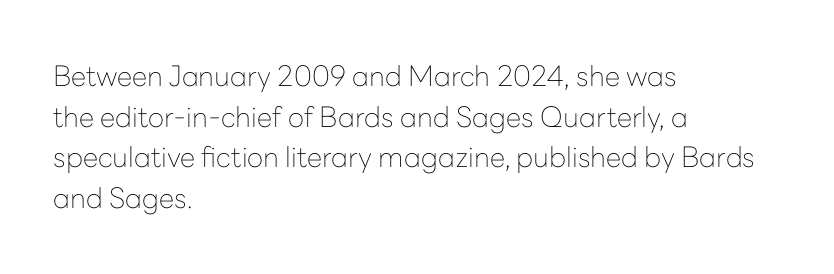
Q: Is the text bold? A: No.
Q: Is the text italic (slanted)? A: No, it is upright.
Q: Is the typeface a serif or a sans-serif typeface? A: Sans-serif.
Q: Is the text underlined? A: No.
Q: How is the paragraph aligned? A: Left-aligned.
Q: Is the spacing between letters normal or unusually wide? A: Normal.
Q: Is the spacing between lines tight, normal or loose? A: Normal.
Q: Width (condensed, normal, or wide)? A: Normal.
Q: Stroke contrast? A: Low.
Q: x-height? A: Medium.
Q: Monospaced? A: No.
